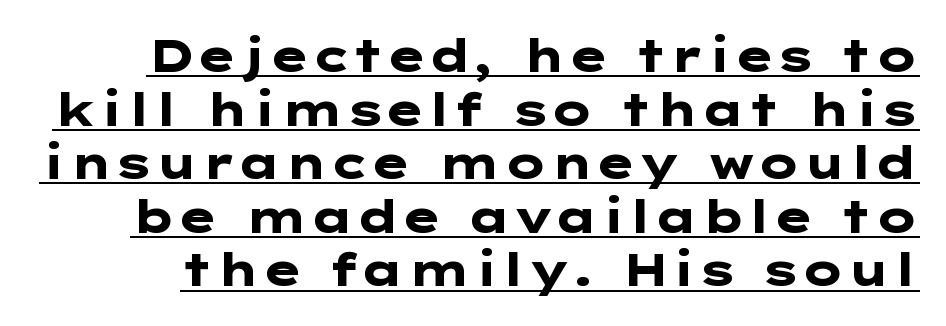
The image shows 45 px heavy, wide sans-serif type, upright; set line spacing 1.19x, normal letter spacing, underlined; low stroke contrast and a medium x-height.
